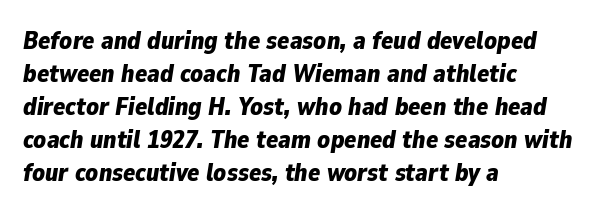
{"italic": "yes", "lean": "right", "slant_degrees": 9, "bold": "yes", "underline": "no", "align": "left", "line_spacing": "normal", "line_spacing_ratio": 1.32, "letter_spacing": "normal", "letter_spacing_em": 0.0, "glyph_px": 25}
